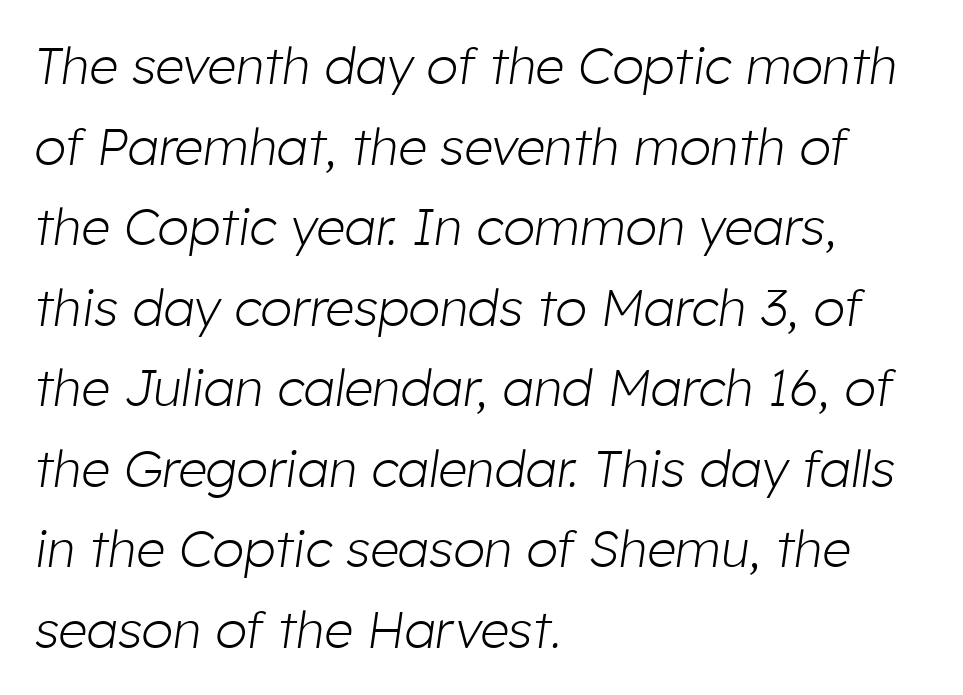
Rows of type keep a routine distance in the vertical direction. This rendering features lettering with no underline. The letterforms sit shoulder to shoulder at normal distance. This sample uses an oblique cut, with every glyph tilted off the vertical.
